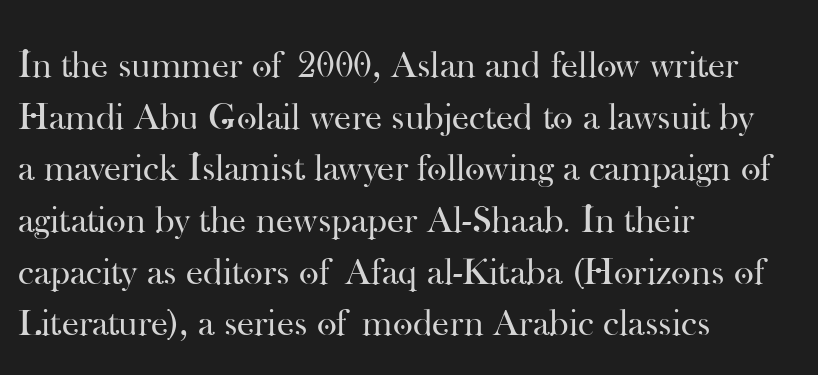
Q: Is the text bold? A: No.
Q: Is the text italic (slanted)? A: No, it is upright.
Q: Is the typeface a serif or a sans-serif typeface? A: Serif.
Q: Is the text underlined? A: No.
Q: How is the paragraph aligned? A: Left-aligned.
Q: Is the spacing between letters normal or unusually wide? A: Normal.
Q: Is the spacing between lines tight, normal or loose? A: Normal.
Q: Width (condensed, normal, or wide)? A: Normal.
Q: Stroke contrast? A: High.
Q: x-height? A: Small.
Q: Monospaced? A: No.
